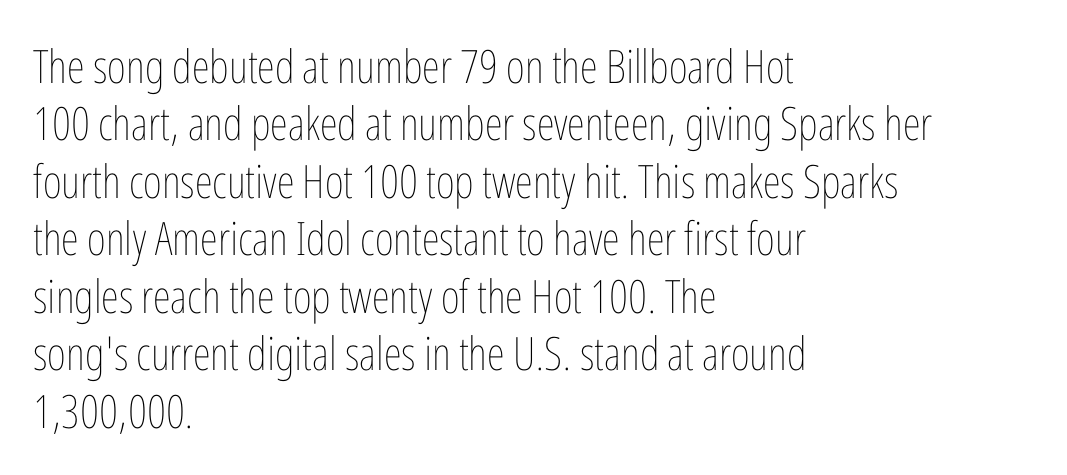
Q: Is the text bold? A: No.
Q: Is the text italic (slanted)? A: No, it is upright.
Q: Is the text underlined? A: No.
Q: How is the paragraph aligned? A: Left-aligned.
Q: Is the spacing between letters normal or unusually wide? A: Normal.
Q: Is the spacing between lines tight, normal or loose? A: Normal.
Q: Width (condensed, normal, or wide)? A: Condensed.
Q: Stroke contrast? A: Low.
Q: x-height? A: Medium.
Q: Monospaced? A: No.
